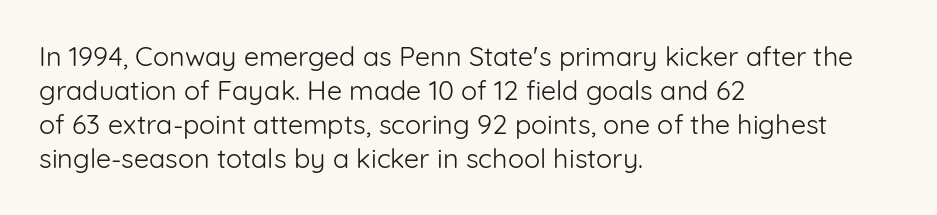
Q: Is the text bold? A: No.
Q: Is the text italic (slanted)? A: No, it is upright.
Q: Is the text underlined? A: No.
Q: How is the paragraph aligned? A: Left-aligned.
Q: Is the spacing between letters normal or unusually wide? A: Normal.
Q: Is the spacing between lines tight, normal or loose? A: Normal.
